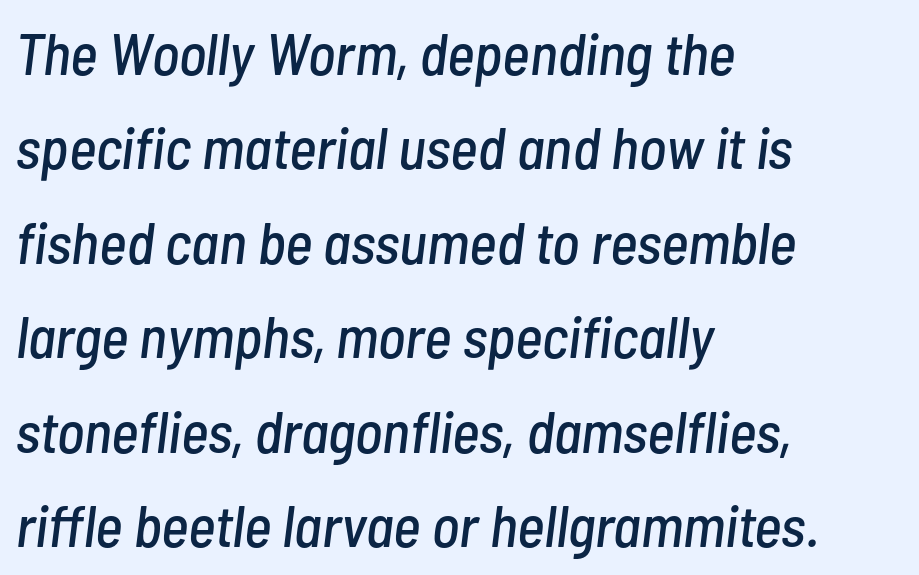
Q: Is the text italic (slanted)? A: Yes, it leans right by about 7 degrees.
Q: Is the text underlined? A: No.
Q: How is the paragraph aligned? A: Left-aligned.
Q: Is the spacing between letters normal or unusually wide? A: Normal.
Q: Is the spacing between lines tight, normal or loose? A: Normal.
Q: Width (condensed, normal, or wide)? A: Condensed.
Q: Stroke contrast? A: Low.
Q: x-height? A: Medium.
Q: Monospaced? A: No.
